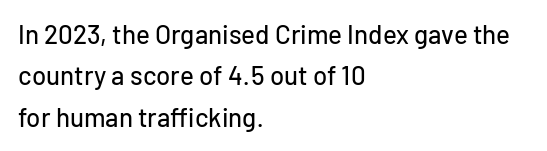
{"italic": "no", "underline": "no", "align": "left", "line_spacing": "normal", "line_spacing_ratio": 1.59, "letter_spacing": "normal", "letter_spacing_em": 0.0, "glyph_px": 26}
